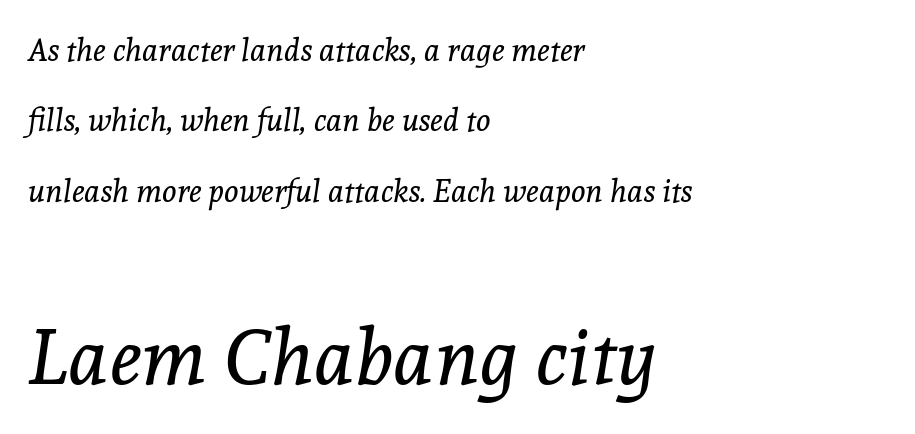
Q: Is the text bold? A: No.
Q: Is the text italic (slanted)? A: Yes, it leans right by about 8 degrees.
Q: Is the typeface a serif or a sans-serif typeface? A: Serif.
Q: Is the text underlined? A: No.
Q: How is the paragraph aligned? A: Left-aligned.
Q: Is the spacing between letters normal or unusually wide? A: Normal.
Q: Is the spacing between lines tight, normal or loose? A: Loose.
Q: Which block of text is set in a larger size, the first (top) or the second (bottom)? A: The second (bottom) one.
Q: Width (condensed, normal, or wide)? A: Normal.
Q: x-height? A: Medium.
Q: Monospaced? A: No.
